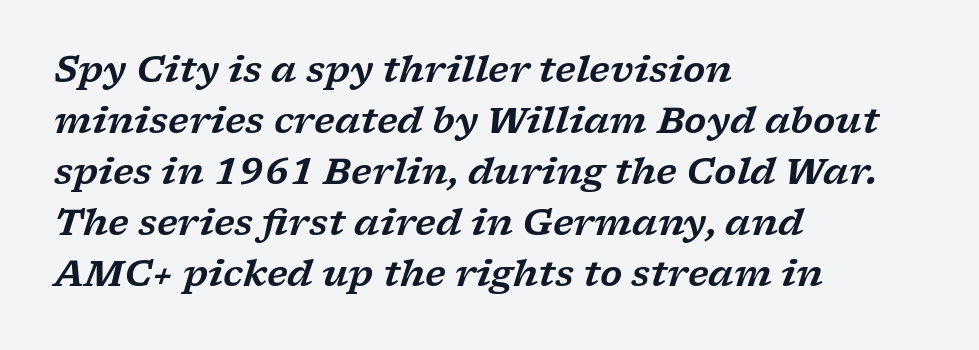
{"serif": "yes", "italic": "yes", "lean": "right", "slant_degrees": 17, "width": "wide", "stroke_contrast": "low", "x_height": "medium", "monospaced": "no", "underline": "no", "align": "left", "line_spacing": "normal", "line_spacing_ratio": 1.42, "letter_spacing": "normal", "letter_spacing_em": 0.0, "glyph_px": 36}
